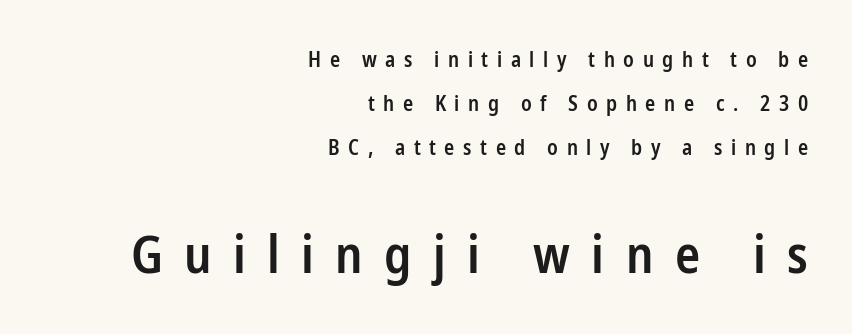
Q: Is the text bold? A: Semi-bold.
Q: Is the text italic (slanted)? A: No, it is upright.
Q: Is the typeface a serif or a sans-serif typeface? A: Sans-serif.
Q: Is the text underlined? A: No.
Q: How is the paragraph aligned? A: Right-aligned.
Q: Is the spacing between letters normal or unusually wide? A: Unusually wide.
Q: Is the spacing between lines tight, normal or loose? A: Loose.
Q: Which block of text is set in a larger size, the first (top) or the second (bottom)? A: The second (bottom) one.
Q: Width (condensed, normal, or wide)? A: Condensed.
Q: Stroke contrast? A: Low.
Q: x-height? A: Medium.
Q: Monospaced? A: No.
